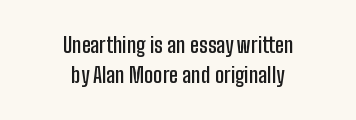
Evenly set lines give the paragraph a standard silhouette. The typography opts for an upright posture over an oblique one. No extra tracking has been applied to these lines. Semibold letterforms, between regular and bold. Has an underline been added? It has not.
